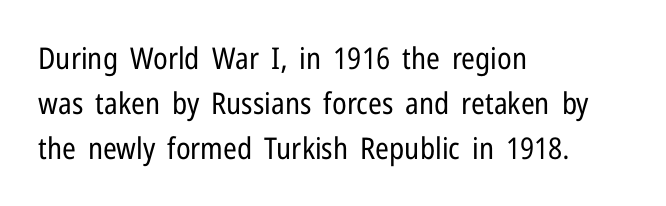
{"serif": "no", "italic": "no", "bold": "no", "weight": "regular", "width": "condensed", "stroke_contrast": "low", "x_height": "medium", "monospaced": "no", "underline": "no", "align": "left", "line_spacing": "normal", "line_spacing_ratio": 1.5, "letter_spacing": "normal", "letter_spacing_em": 0.0, "glyph_px": 30}
